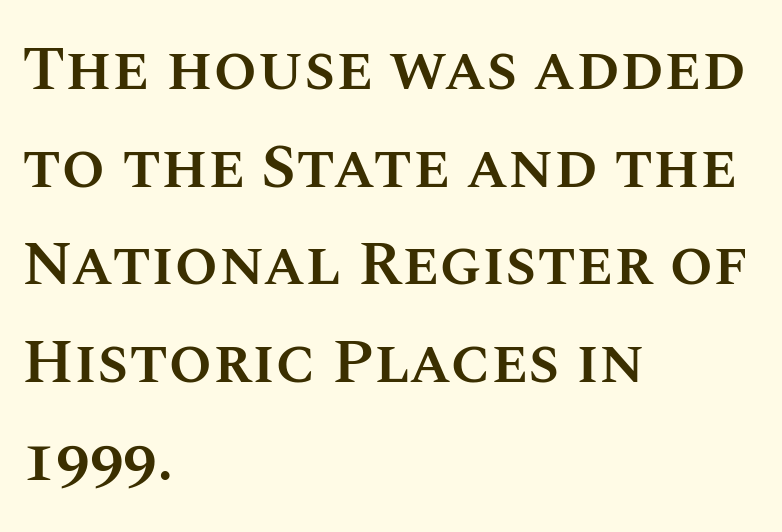
{"italic": "no", "bold": "semi", "weight": "semibold", "width": "normal", "stroke_contrast": "medium", "x_height": "large", "monospaced": "no", "underline": "no", "align": "left", "line_spacing": "normal", "line_spacing_ratio": 1.55, "letter_spacing": "normal", "letter_spacing_em": 0.0, "glyph_px": 63}
